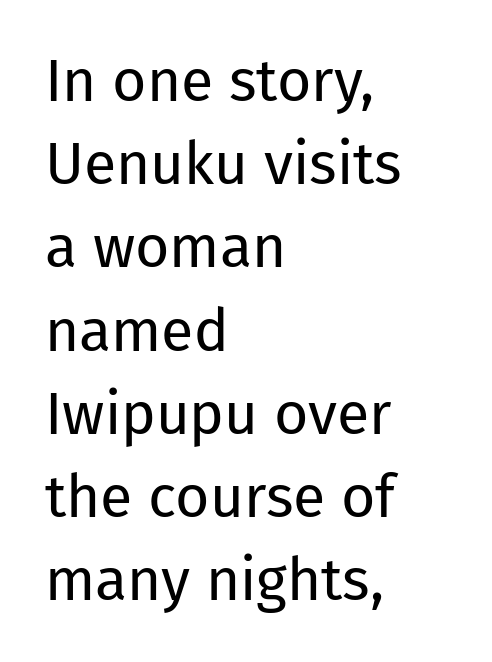
This reads as an unemphasized weight, regular at the heaviest. Each letter keeps its own natural width here, so spacing adapts to shape. The font's upright variant was chosen for this text. Are there feet on the stems? There aren't — it's a sans. Standard letterfit; no display-style spreading of the glyphs. Leading: standard.
